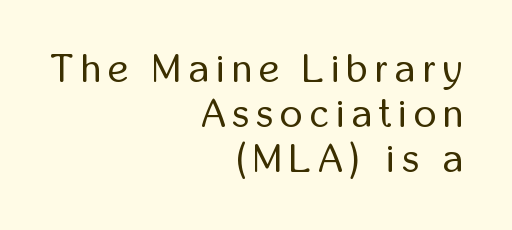
Q: Is the text bold? A: No.
Q: Is the text italic (slanted)? A: No, it is upright.
Q: Is the typeface a serif or a sans-serif typeface? A: Sans-serif.
Q: Is the text underlined? A: No.
Q: How is the paragraph aligned? A: Right-aligned.
Q: Is the spacing between lines tight, normal or loose? A: Tight.
Q: Width (condensed, normal, or wide)? A: Condensed.
Q: Stroke contrast? A: Low.
Q: x-height? A: Medium.
Q: Monospaced? A: No.
